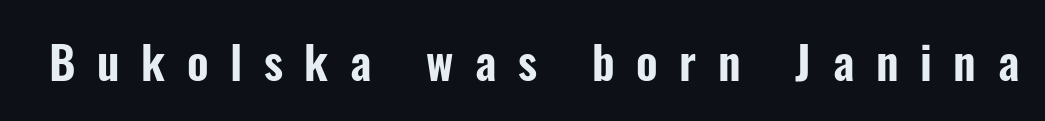
Q: Is the text italic (slanted)? A: No, it is upright.
Q: Is the typeface a serif or a sans-serif typeface? A: Sans-serif.
Q: Is the text underlined? A: No.
Q: Is the spacing between letters normal or unusually wide? A: Unusually wide.
Q: Width (condensed, normal, or wide)? A: Condensed.
Q: Stroke contrast? A: Low.
Q: x-height? A: Medium.
Q: Monospaced? A: No.
